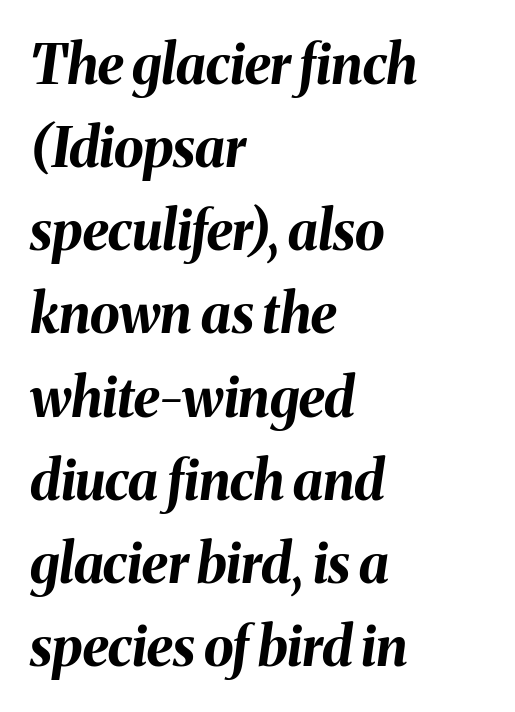
{"italic": "yes", "lean": "right", "slant_degrees": 8, "bold": "yes", "weight": "bold", "width": "normal", "stroke_contrast": "medium", "x_height": "medium", "monospaced": "no", "underline": "no", "align": "left", "line_spacing": "normal", "line_spacing_ratio": 1.54, "letter_spacing": "normal", "letter_spacing_em": 0.0, "glyph_px": 54}
